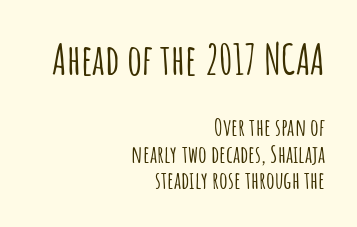
The image shows 42 px condensed sans-serif type, upright; set right-aligned, tight line spacing (1.09x), normal letter spacing, not underlined; the first (top) block is 1.75x larger; low stroke contrast and a large x-height.
